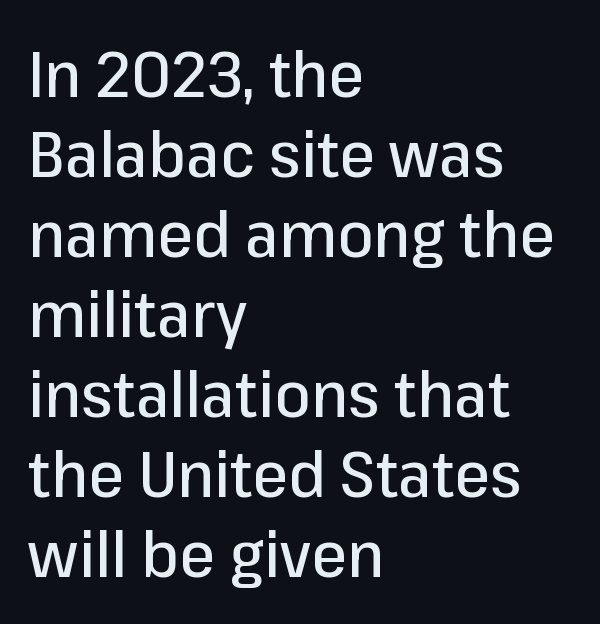
Q: Is the text italic (slanted)? A: No, it is upright.
Q: Is the typeface a serif or a sans-serif typeface? A: Sans-serif.
Q: Is the text underlined? A: No.
Q: How is the paragraph aligned? A: Left-aligned.
Q: Is the spacing between letters normal or unusually wide? A: Normal.
Q: Is the spacing between lines tight, normal or loose? A: Normal.
Q: Width (condensed, normal, or wide)? A: Normal.
Q: Stroke contrast? A: Low.
Q: x-height? A: Medium.
Q: Monospaced? A: No.
